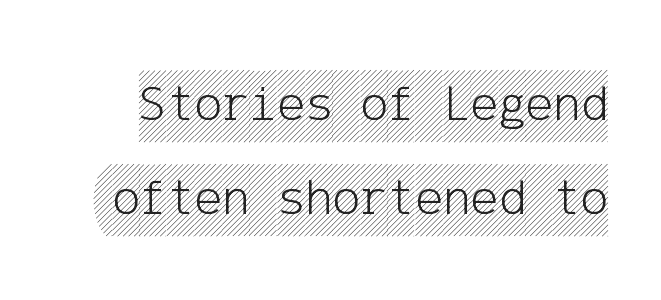
Standard letterfit; no display-style spreading of the glyphs. The foot of each line stays bare and open. These lines were composed using upright roman letters.
